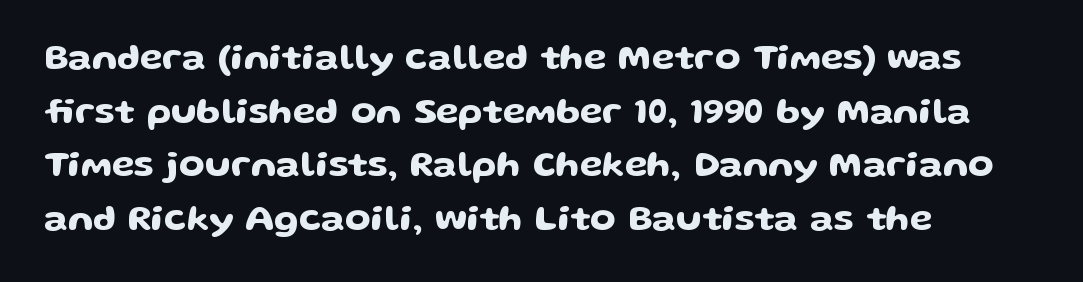
Ascenders rise straight up at ninety degrees. Looks like regular typesetting: each glyph gets only the width it needs. Only glyphs here, with clear space below each row. The ragged edge is on the right, which tells us the setting is flush left. Look at the tracking — it's just the regular setting, nothing added. I'd call this a sans setting — the letters go barefoot.
